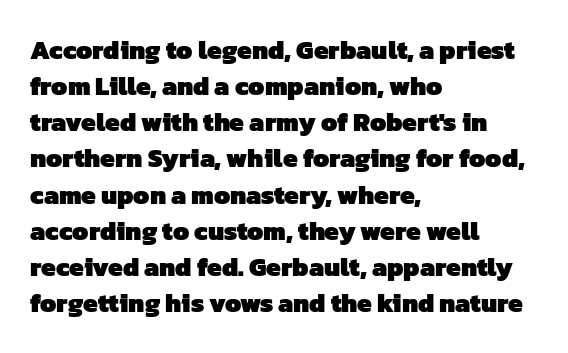
Observe the ordinary spacing: letters are neighbours, not strangers. The sample has been set heavy, in full bold. The ragged edge is on the right, which tells us the setting is flush left. The block of text has a typical density, with ordinary space between rows.
